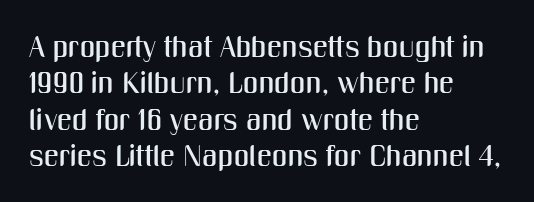
The image shows 30 px condensed sans-serif type, upright; set left-aligned, line spacing 1.21x, normal letter spacing, not underlined; medium stroke contrast and a medium x-height.
